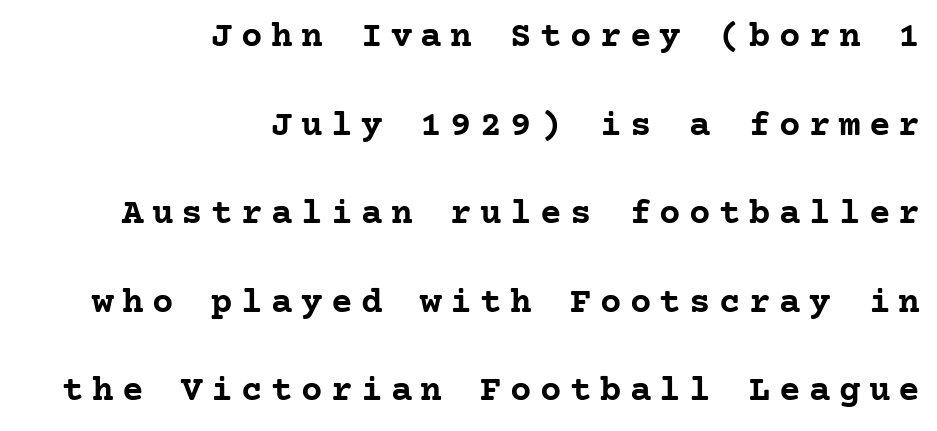
The image shows 36 px semibold serif type, upright; set right-aligned, loose line spacing (2.46x), unusually wide letter spacing (+0.23 em), not underlined; low stroke contrast and a medium x-height.
